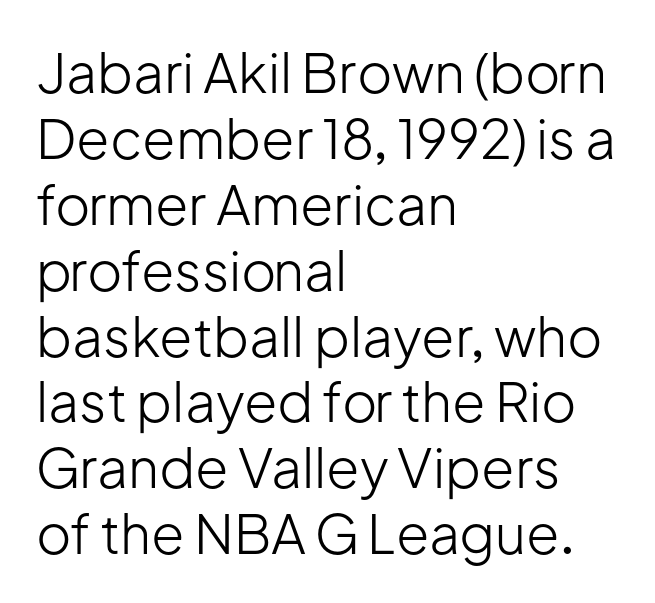
{"serif": "no", "italic": "no", "bold": "no", "weight": "light", "width": "normal", "stroke_contrast": "low", "x_height": "medium", "monospaced": "no", "underline": "no", "align": "left", "line_spacing_ratio": 1.22, "letter_spacing": "normal", "letter_spacing_em": 0.0, "glyph_px": 54}
